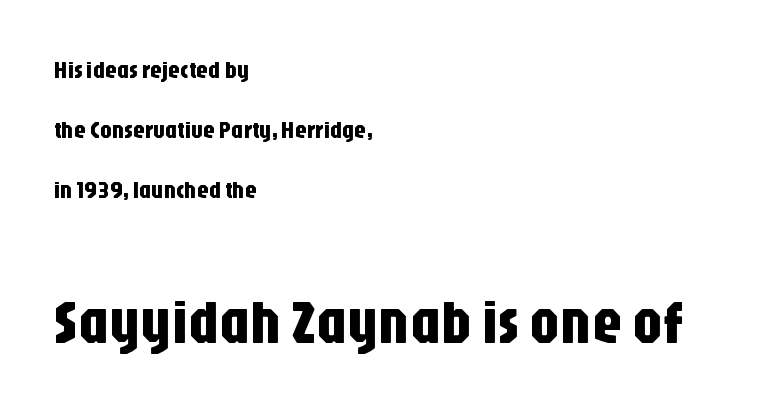
{"serif": "no", "italic": "no", "width": "condensed", "stroke_contrast": "low", "x_height": "large", "monospaced": "no", "underline": "no", "align": "left", "line_spacing": "loose", "line_spacing_ratio": 2.49, "letter_spacing": "normal", "letter_spacing_em": 0.0, "larger_block": "second", "size_ratio": 2.54, "glyph_px": 61}
